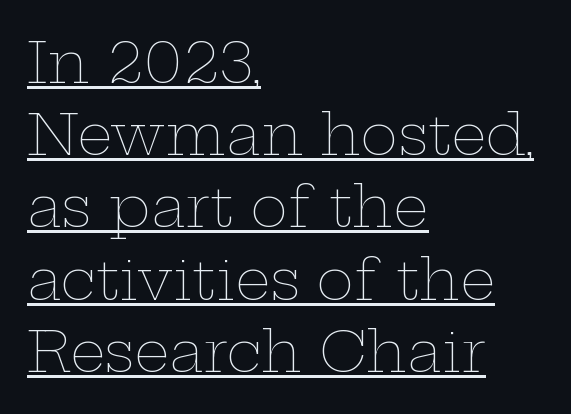
Do the letters lean? They stand straight. Think standard paragraph weight, or any step lighter than that. Here the glyphs are tracked normally, forming tight word shapes. Varying glyph widths throughout — classic text-font behaviour.
